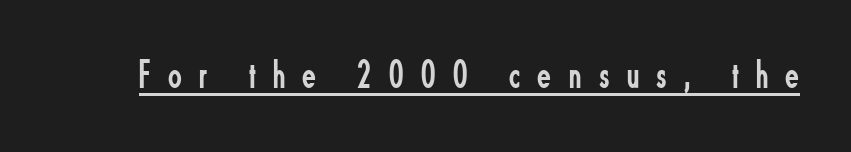
The face used here is rendered with a markedly widened letterfit. Looks like regular typesetting: each glyph gets only the width it needs. This is roman type, the default non-slanted kind. Emphasis is given by a line drawn under the lettering.
